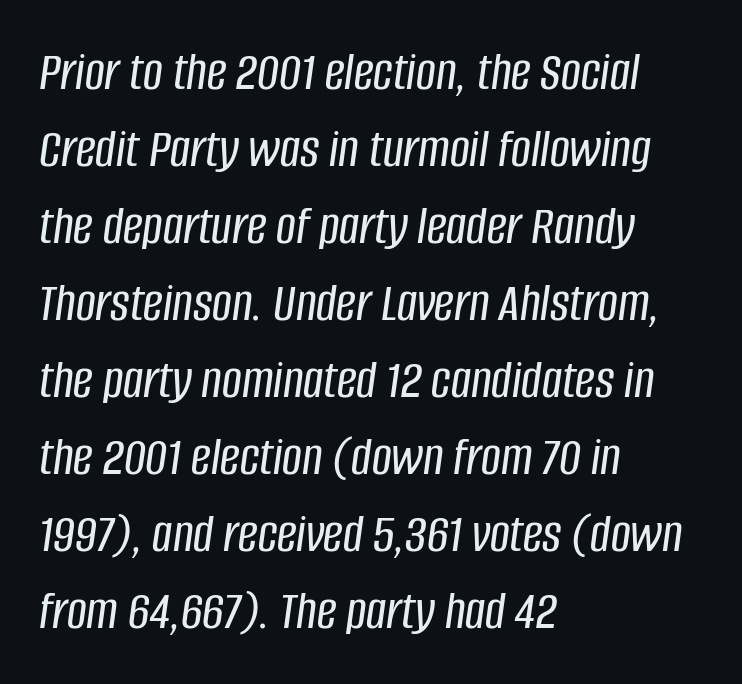
The image shows 55 px condensed type, italic (leaning right); set left-aligned, normal line spacing (1.4x), normal letter spacing, not underlined; low stroke contrast and a large x-height.
